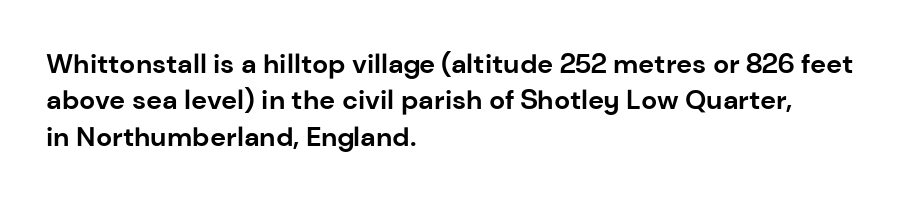
The lettering stays uniformly vertical, giving the passage a roman look. Letters rest on an invisible, unmarked baseline. This block has exactly the height ordinary leading produces. Spacing between characters is what you'd get straight out of the box. Notice how thick the strokes are: this is what a full bold looks like.
